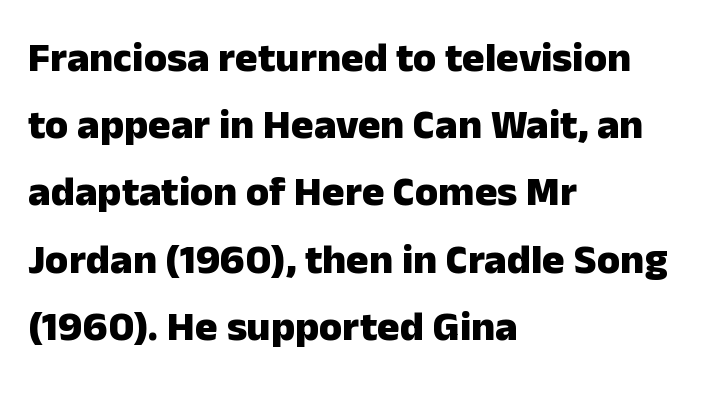
Q: Is the text bold? A: Yes.
Q: Is the text italic (slanted)? A: No, it is upright.
Q: Is the typeface a serif or a sans-serif typeface? A: Sans-serif.
Q: Is the text underlined? A: No.
Q: How is the paragraph aligned? A: Left-aligned.
Q: Is the spacing between letters normal or unusually wide? A: Normal.
Q: Is the spacing between lines tight, normal or loose? A: Normal.
Q: Width (condensed, normal, or wide)? A: Normal.
Q: Stroke contrast? A: Low.
Q: x-height? A: Medium.
Q: Monospaced? A: No.
